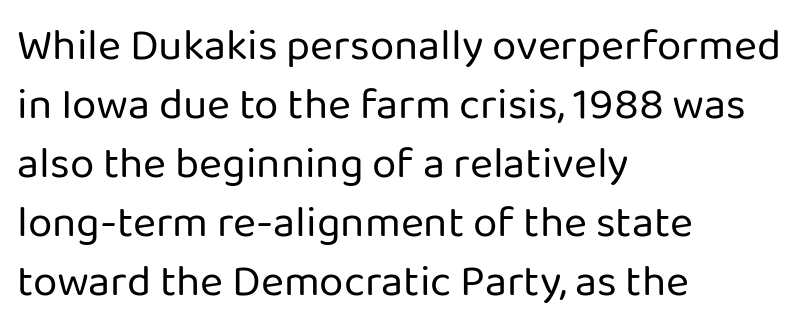
Q: Is the text bold? A: No.
Q: Is the text italic (slanted)? A: No, it is upright.
Q: Is the typeface a serif or a sans-serif typeface? A: Sans-serif.
Q: Is the text underlined? A: No.
Q: How is the paragraph aligned? A: Left-aligned.
Q: Is the spacing between letters normal or unusually wide? A: Normal.
Q: Is the spacing between lines tight, normal or loose? A: Normal.
Q: Width (condensed, normal, or wide)? A: Normal.
Q: Stroke contrast? A: Low.
Q: x-height? A: Medium.
Q: Monospaced? A: No.
